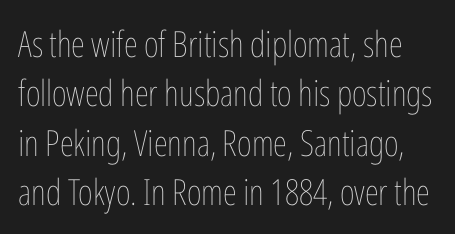
Q: Is the text bold? A: No.
Q: Is the text italic (slanted)? A: No, it is upright.
Q: Is the text underlined? A: No.
Q: Is the spacing between letters normal or unusually wide? A: Normal.
Q: Is the spacing between lines tight, normal or loose? A: Normal.
Q: Width (condensed, normal, or wide)? A: Condensed.
Q: Stroke contrast? A: Low.
Q: x-height? A: Medium.
Q: Monospaced? A: No.
